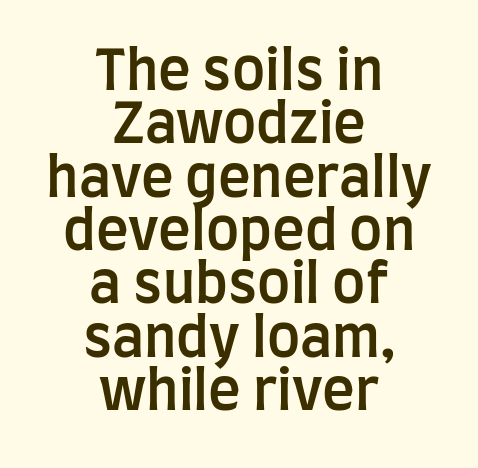
Q: Is the text bold? A: Semi-bold.
Q: Is the text italic (slanted)? A: No, it is upright.
Q: Is the typeface a serif or a sans-serif typeface? A: Sans-serif.
Q: Is the text underlined? A: No.
Q: How is the paragraph aligned? A: Centered.
Q: Is the spacing between letters normal or unusually wide? A: Normal.
Q: Is the spacing between lines tight, normal or loose? A: Tight.
Q: Width (condensed, normal, or wide)? A: Condensed.
Q: Stroke contrast? A: Low.
Q: x-height? A: Large.
Q: Monospaced? A: No.
